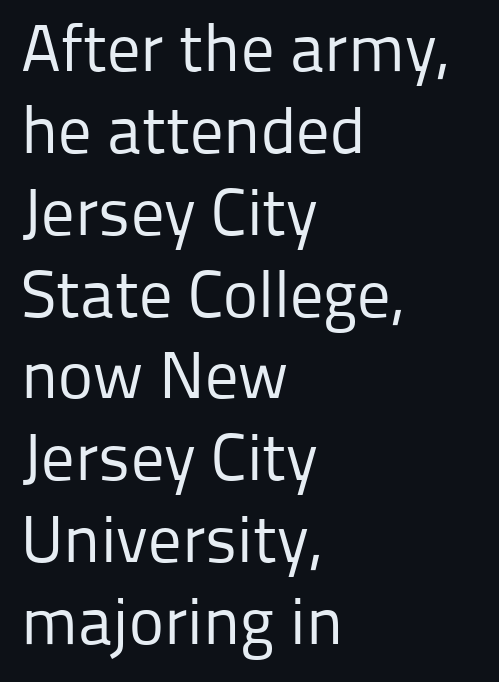
The image shows 66 px regular-weight sans-serif type, upright; set left-aligned, line spacing 1.24x, normal letter spacing, not underlined; low stroke contrast and a medium x-height.
